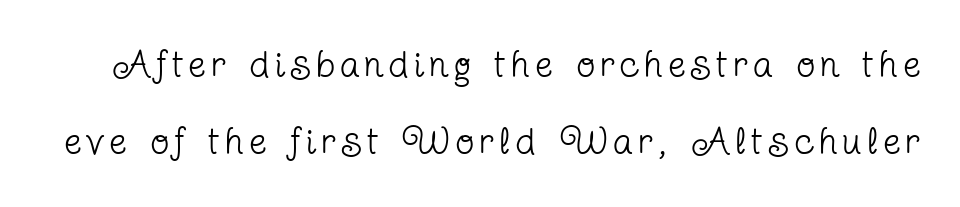
Rows of type keep a wide berth in the vertical direction. You could not count columns in this text — the font is proportionally spaced. Typographically, this falls in the serif category. The zone under the glyphs is completely vacant.
